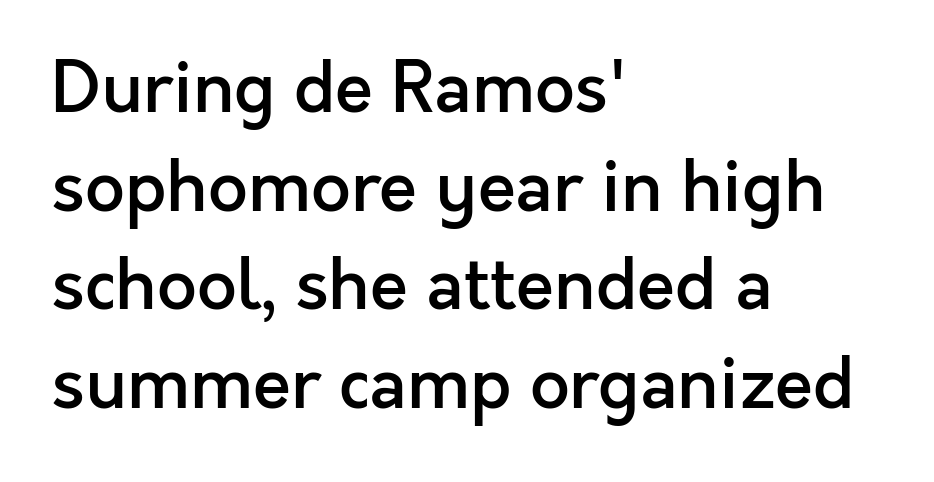
{"serif": "no", "italic": "no", "bold": "semi", "weight": "semibold", "width": "normal", "x_height": "medium", "monospaced": "no", "underline": "no", "align": "left", "line_spacing": "normal", "line_spacing_ratio": 1.41, "letter_spacing": "normal", "letter_spacing_em": 0.0, "glyph_px": 70}
